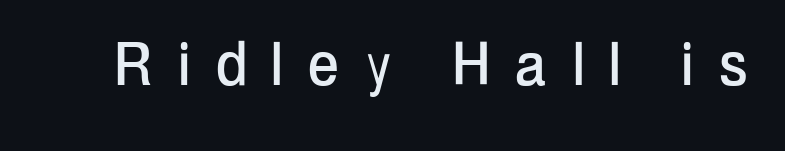
Quick note: underline off. Is there any slant? The stems are plumb. The tracking jumps out immediately: characters are airy and widely separated. Regarding serifs, this sample does without them.
